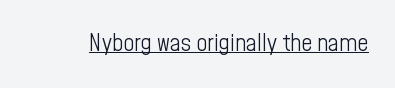
Underlined type. When letters stand straight like this, we call the style roman or upright. The line texture is even and compact thanks to regular tracking. The strokes carry an ordinary text weight at most.
